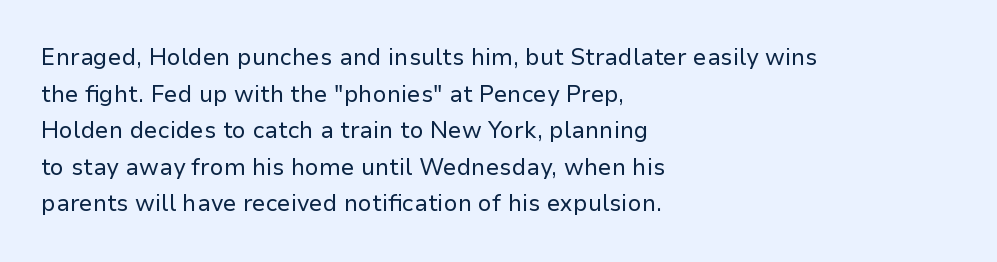
The image shows 23 px text type, upright; set left-aligned, normal line spacing (1.59x), normal letter spacing, not underlined.
